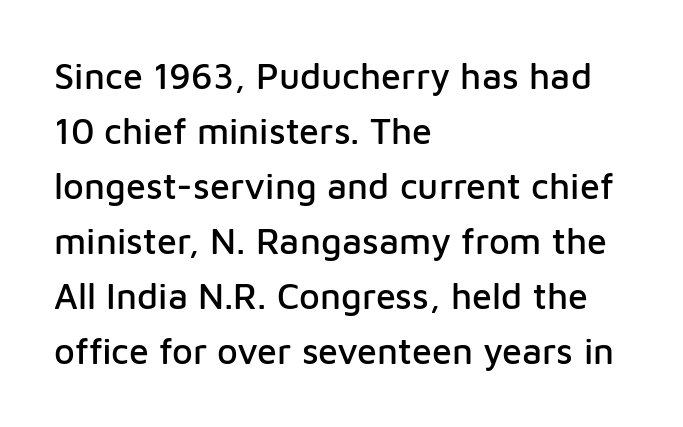
Looks like regular typesetting: each glyph gets only the width it needs. Compared with a centered layout, this one pins lines to the left instead. The gaps between neighbouring characters are ordinary and unremarkable. When letters stand straight like this, we call the style roman or upright. Plain, unruled lines of type.
